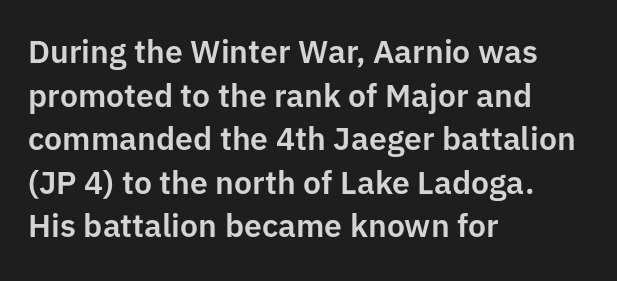
{"serif": "no", "italic": "no", "width": "normal", "stroke_contrast": "low", "x_height": "medium", "monospaced": "no", "underline": "no", "align": "left", "line_spacing": "normal", "line_spacing_ratio": 1.36, "letter_spacing": "normal", "letter_spacing_em": 0.0, "glyph_px": 32}
